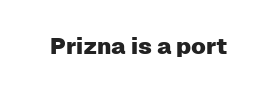
{"italic": "no", "underline": "no", "letter_spacing": "normal", "letter_spacing_em": 0.0, "glyph_px": 23}
